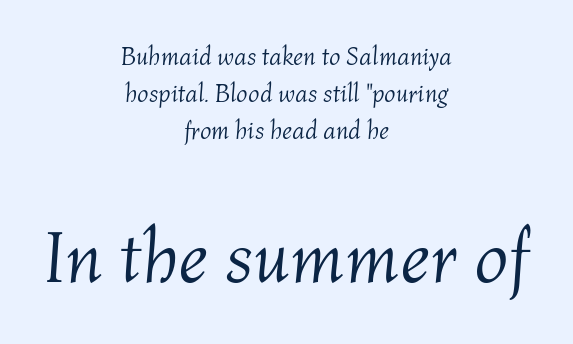
Top chunk: small. Bottom chunk: large. This block has exactly the height ordinary leading produces. Each letter keeps its own natural width here, so spacing adapts to shape. Students, note that the glyphs here touch the page at normal intervals.
